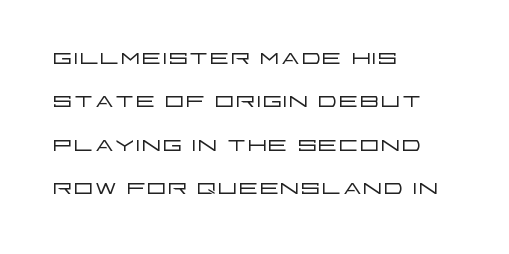
The image shows 31 px light, wide sans-serif type, upright; set left-aligned, normal line spacing (1.4x), normal letter spacing, not underlined; low stroke contrast and a large x-height.
